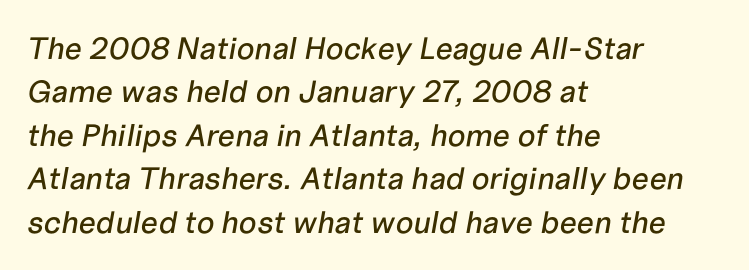
Q: Is the text italic (slanted)? A: Yes, it leans right by about 10 degrees.
Q: Is the text underlined? A: No.
Q: How is the paragraph aligned? A: Left-aligned.
Q: Is the spacing between letters normal or unusually wide? A: Normal.
Q: Is the spacing between lines tight, normal or loose? A: Normal.
Q: Width (condensed, normal, or wide)? A: Normal.
Q: Stroke contrast? A: Low.
Q: x-height? A: Medium.
Q: Monospaced? A: No.
